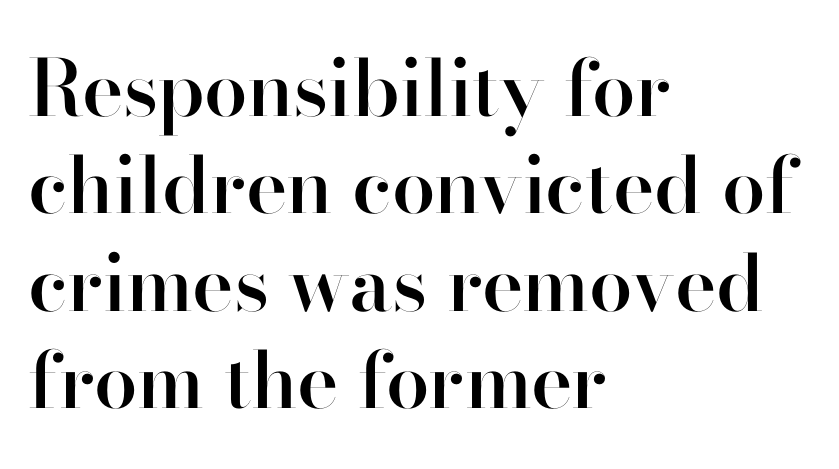
Q: Is the text bold? A: Semi-bold.
Q: Is the text italic (slanted)? A: No, it is upright.
Q: Is the typeface a serif or a sans-serif typeface? A: Sans-serif.
Q: Is the text underlined? A: No.
Q: How is the paragraph aligned? A: Left-aligned.
Q: Is the spacing between letters normal or unusually wide? A: Normal.
Q: Is the spacing between lines tight, normal or loose? A: Normal.
Q: Width (condensed, normal, or wide)? A: Normal.
Q: Stroke contrast? A: High.
Q: x-height? A: Small.
Q: Monospaced? A: No.
